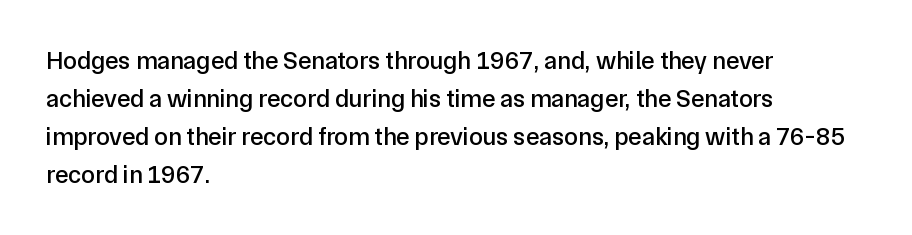
The image shows 25 px text type, upright; set left-aligned, normal line spacing (1.52x), normal letter spacing, not underlined.
